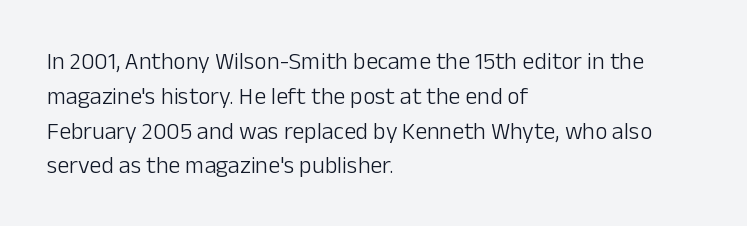
{"italic": "no", "bold": "no", "underline": "no", "align": "left", "line_spacing": "normal", "line_spacing_ratio": 1.45, "letter_spacing": "normal", "letter_spacing_em": 0.0, "glyph_px": 24}
